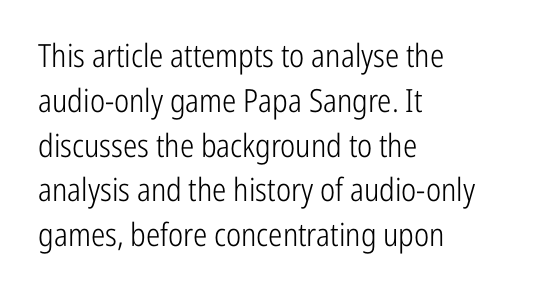
A sans-serif font was chosen for this passage. The foot of each line stays bare and open. Posture: straight, roman, zero tilt. Whoever set this chose a conventional vertical rhythm. The passage shown is typed in a proportional face where columns would drift. Here the glyphs are tracked normally, forming tight word shapes.
